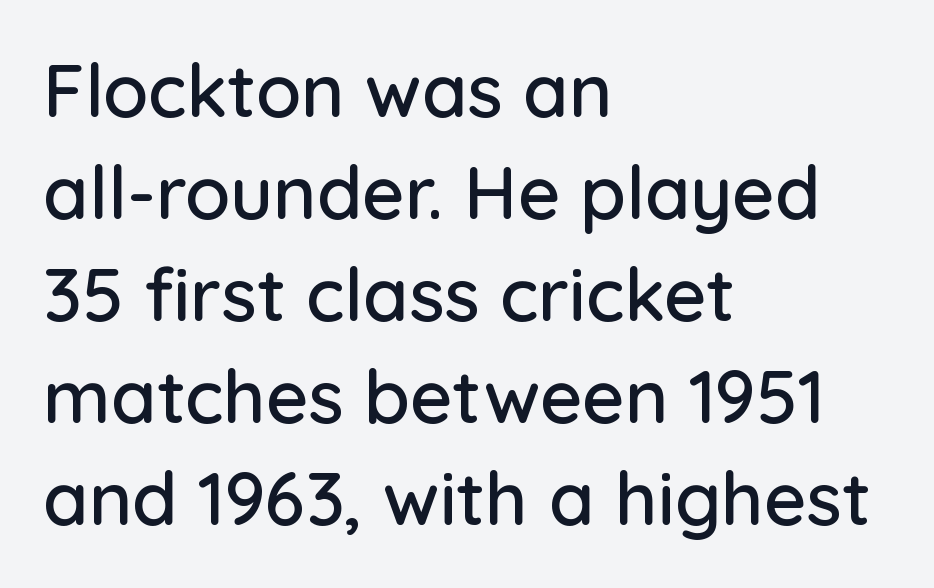
{"serif": "no", "italic": "no", "width": "normal", "stroke_contrast": "low", "x_height": "medium", "monospaced": "no", "underline": "no", "align": "left", "line_spacing": "normal", "line_spacing_ratio": 1.38, "letter_spacing": "normal", "letter_spacing_em": 0.0, "glyph_px": 74}
